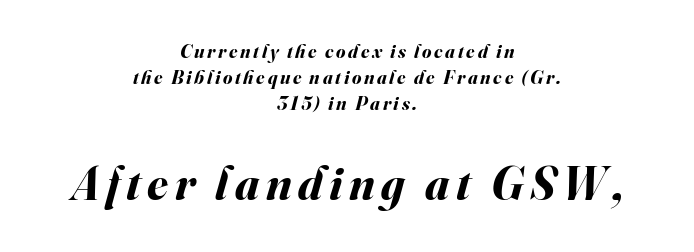
The image shows 47 px bold type, italic (leaning right); set centered, normal line spacing (1.36x), not underlined; the second (bottom) block is 2.47x larger; medium stroke contrast and a small x-height.
